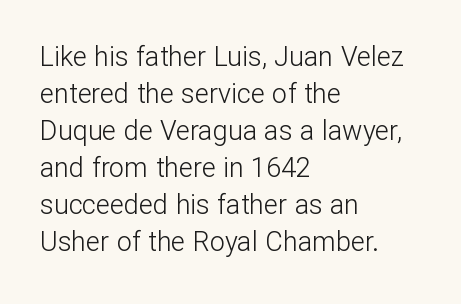
The image shows 27 px text type, upright; set left-aligned, normal line spacing (1.37x), normal letter spacing, not underlined.
